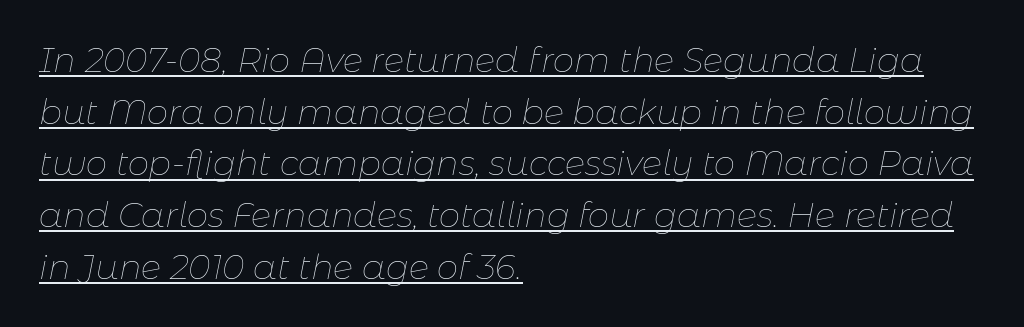
Q: Is the text bold? A: No.
Q: Is the text italic (slanted)? A: Yes, it leans right by about 11 degrees.
Q: Is the text underlined? A: Yes.
Q: How is the paragraph aligned? A: Left-aligned.
Q: Is the spacing between letters normal or unusually wide? A: Normal.
Q: Is the spacing between lines tight, normal or loose? A: Normal.
Q: Width (condensed, normal, or wide)? A: Normal.
Q: Stroke contrast? A: Low.
Q: x-height? A: Medium.
Q: Monospaced? A: No.
